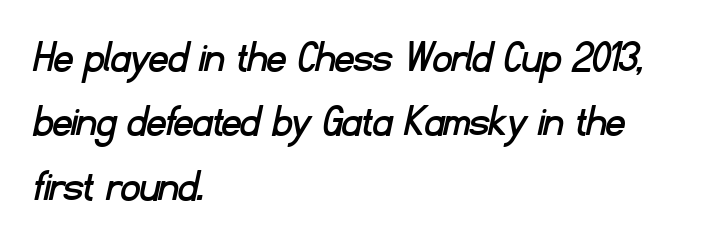
The image shows 47 px sans-serif type; set left-aligned, normal line spacing (1.37x), normal letter spacing, not underlined; low stroke contrast and a small x-height.
